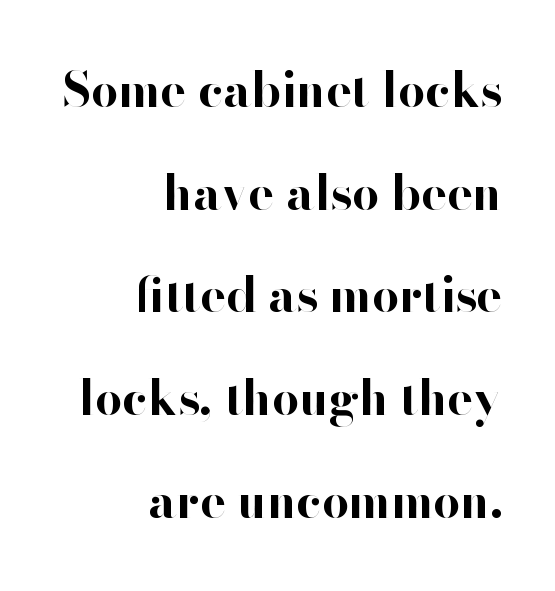
Spacing verdict: proportional, widths tailored to each character. Check where the strokes stop: nothing finishes them off — pure sans. This rendering features lettering with no underline. Look at the stroke-to-counter ratio: heavy, a bold. Short and long lines alike share a common ending point at right. The lines are spread far apart with generous leading.
